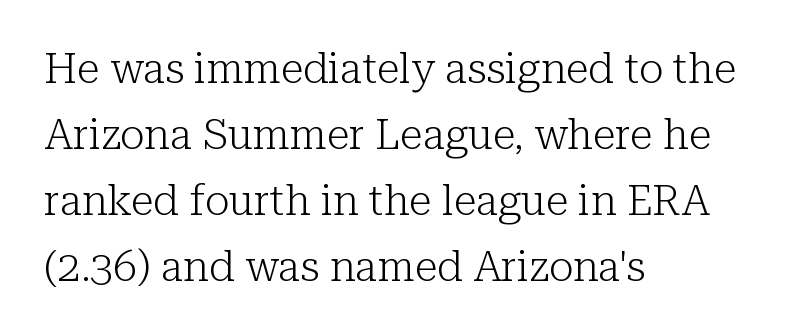
{"serif": "yes", "italic": "no", "bold": "no", "weight": "light", "width": "normal", "stroke_contrast": "low", "x_height": "medium", "monospaced": "no", "underline": "no", "align": "left", "line_spacing": "normal", "line_spacing_ratio": 1.57, "letter_spacing": "normal", "letter_spacing_em": 0.0, "glyph_px": 42}
